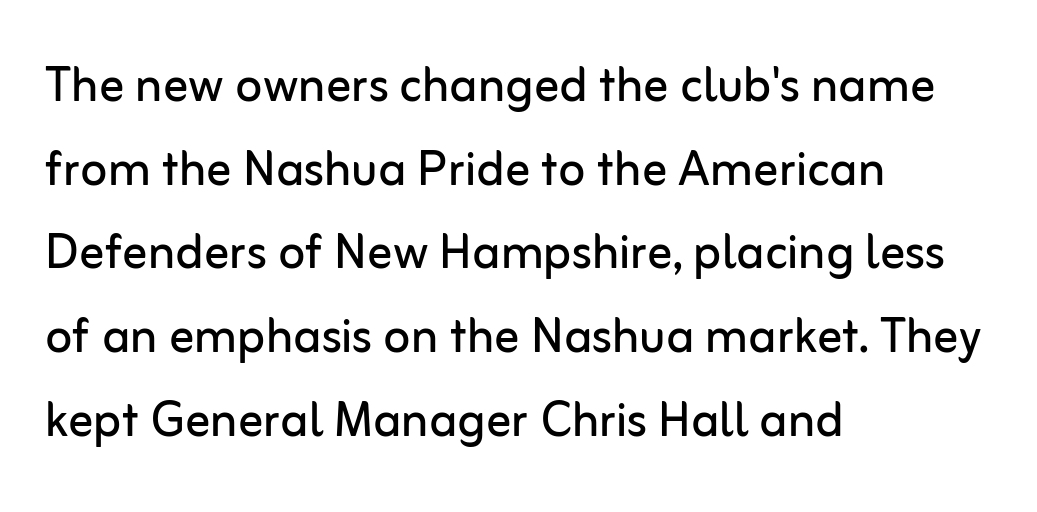
{"serif": "no", "italic": "no", "bold": "no", "weight": "regular", "width": "normal", "stroke_contrast": "low", "x_height": "medium", "monospaced": "no", "underline": "no", "align": "left", "line_spacing": "normal", "line_spacing_ratio": 1.35, "letter_spacing": "normal", "letter_spacing_em": 0.0, "glyph_px": 62}
